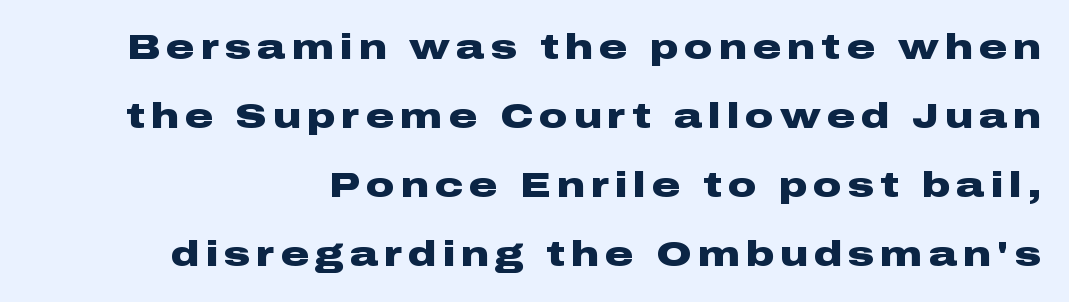
The image shows 35 px heavy, wide sans-serif type, upright; set right-aligned, loose line spacing (1.97x), not underlined; low stroke contrast and a medium x-height.
